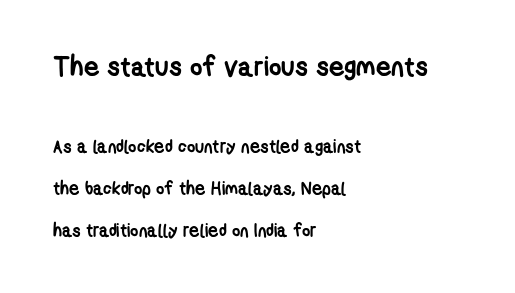
The image shows 27 px bold type; set left-aligned, loose line spacing (2.32x), normal letter spacing, not underlined; the first (top) block is 1.5x larger.
